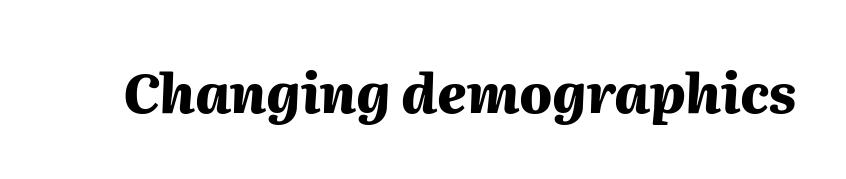
Style check: oblique. A clean baseline with only descenders dipping below it. In terms of letterspacing, this is plain default setting. Do the characters align in a grid? No, the font is proportional. You'd pick this weight for a headline — it's a proper bold.
